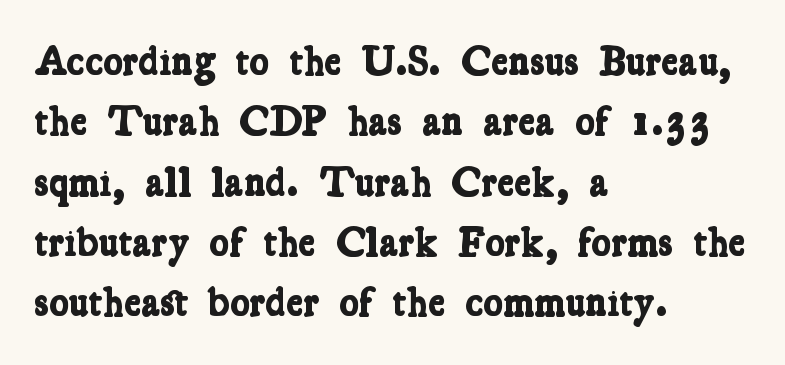
You could not count columns in this text — the font is proportionally spaced. Line starts are locked; line ends wander. These lines keep a tight, regular rhythm from letter to letter. A full-strength bold gives these letters their thick strokes.
